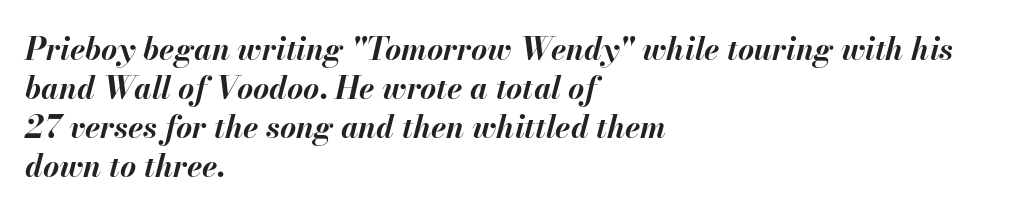
Character widths vary here, with narrow letters taking less room than wide ones. You can tell it's italic because the verticals aren't actually vertical. The area under the type is left untouched. The strokes are fattened all the way to bold. Line spacing here is normal.
